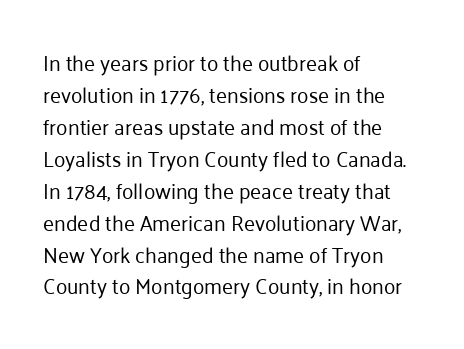
Q: Is the text bold? A: No.
Q: Is the text italic (slanted)? A: No, it is upright.
Q: Is the text underlined? A: No.
Q: How is the paragraph aligned? A: Left-aligned.
Q: Is the spacing between letters normal or unusually wide? A: Normal.
Q: Is the spacing between lines tight, normal or loose? A: Normal.
